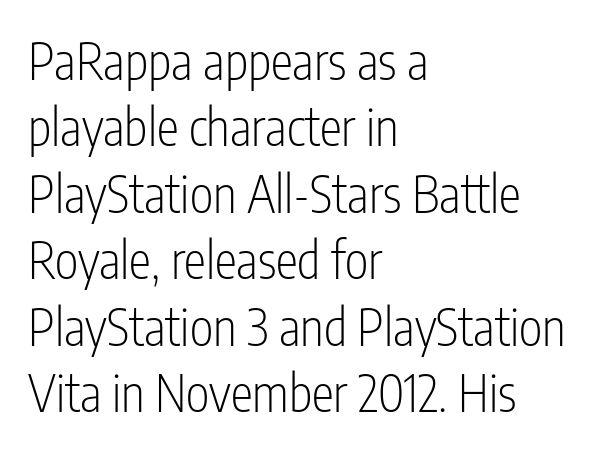
The weight would be labelled regular, book, light, or lighter still. It's the straight-up-and-down kind of type. Each line starts at the same left margin while the right side varies. Note the varied advance widths — an 'i' is clearly narrower than an 'm'. A normal amount of white space separates one row of letters from the next. These lines keep a tight, regular rhythm from letter to letter.
